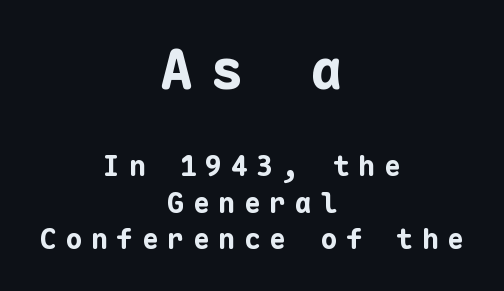
This block has exactly the height ordinary leading produces. Vertical strokes here are truly vertical. Visually, the top section dominates because its glyphs are scaled up. Check the space under the baseline: it is left empty. Classification — sans serif. Each glyph is drawn with heavy, bold strokes.
